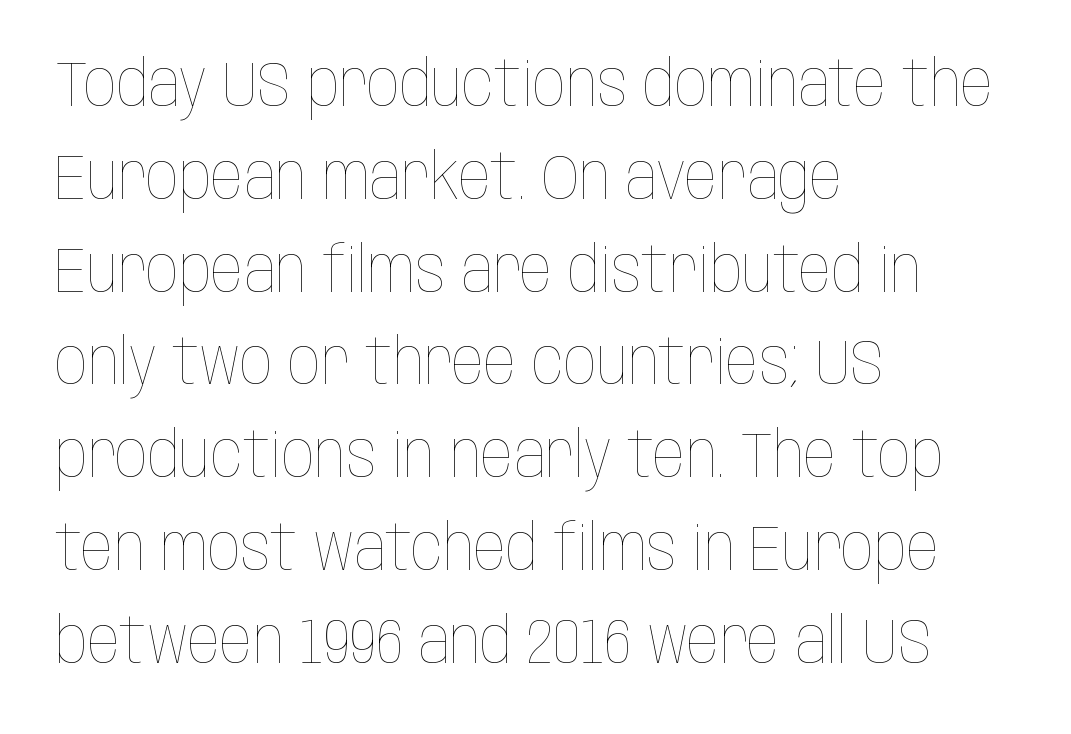
Q: Is the text bold? A: No.
Q: Is the text italic (slanted)? A: No, it is upright.
Q: Is the text underlined? A: No.
Q: How is the paragraph aligned? A: Left-aligned.
Q: Is the spacing between letters normal or unusually wide? A: Normal.
Q: Is the spacing between lines tight, normal or loose? A: Normal.
Q: Width (condensed, normal, or wide)? A: Condensed.
Q: Stroke contrast? A: Low.
Q: x-height? A: Large.
Q: Monospaced? A: No.
